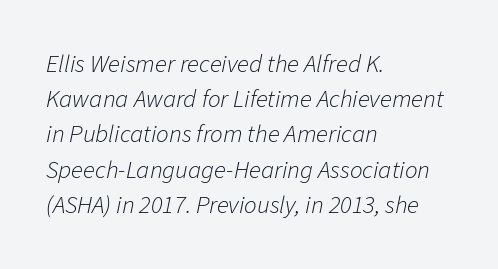
{"italic": "yes", "lean": "right", "slant_degrees": 11, "bold": "no", "underline": "no", "align": "left", "line_spacing": "normal", "line_spacing_ratio": 1.41, "letter_spacing": "normal", "letter_spacing_em": 0.0, "glyph_px": 25}
